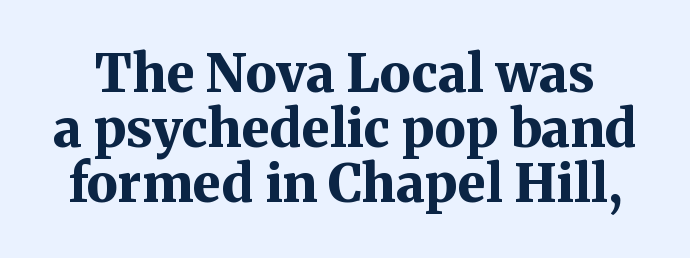
The image shows 52 px bold serif type, upright; set tight line spacing (1.06x), normal letter spacing, not underlined; medium stroke contrast and a medium x-height.
